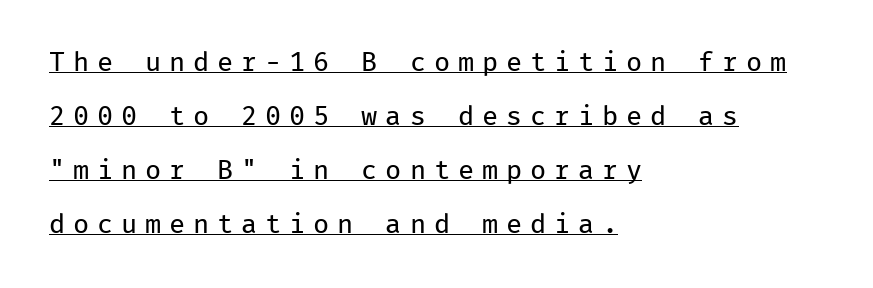
{"italic": "no", "bold": "no", "underline": "yes", "align": "left", "line_spacing": "loose", "line_spacing_ratio": 2.0, "letter_spacing": "wide", "letter_spacing_em": 0.29, "glyph_px": 27}
